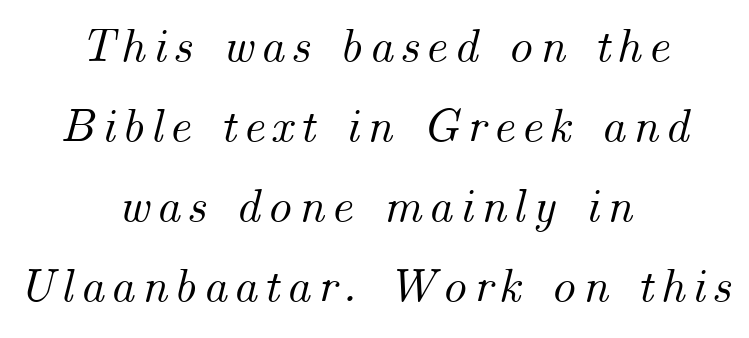
The text block is weighted toward neither margin, spreading evenly from the middle. Here the designer chose a conventional face with non-uniform glyph widths. Honestly, there is no underline to notice here at all. Honestly, the row spacing looks completely unremarkable. Designer's note — italics engaged.
